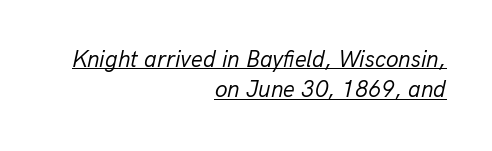
Q: Is the text bold? A: No.
Q: Is the text italic (slanted)? A: Yes, it leans right by about 13 degrees.
Q: Is the text underlined? A: Yes.
Q: How is the paragraph aligned? A: Right-aligned.
Q: Is the spacing between letters normal or unusually wide? A: Normal.
Q: Is the spacing between lines tight, normal or loose? A: Normal.
